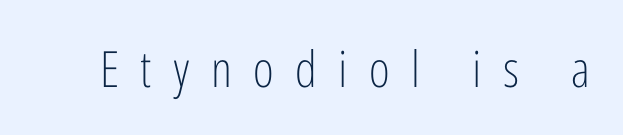
The image shows 50 px light, condensed sans-serif type, upright; set unusually wide letter spacing (+0.43 em), not underlined; low stroke contrast and a medium x-height.
